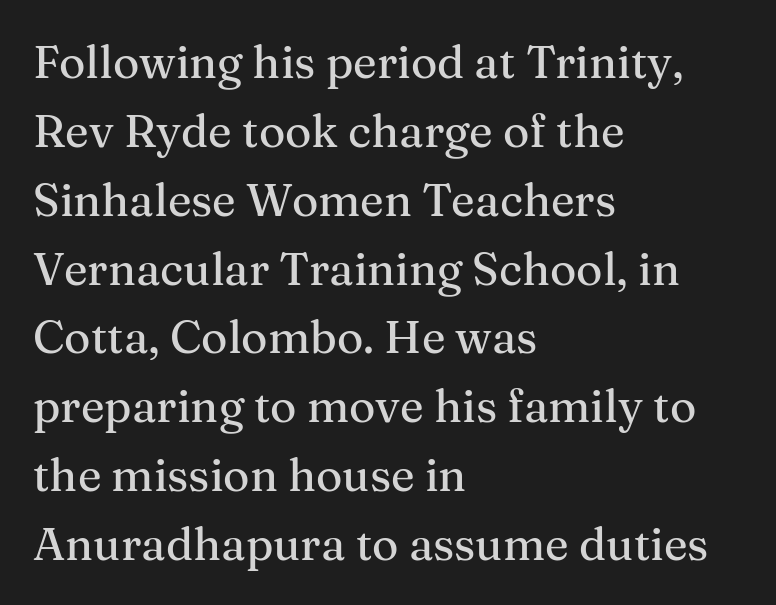
{"serif": "yes", "italic": "no", "width": "normal", "stroke_contrast": "medium", "x_height": "medium", "monospaced": "no", "underline": "no", "align": "left", "line_spacing": "normal", "line_spacing_ratio": 1.53, "letter_spacing": "normal", "letter_spacing_em": 0.0, "glyph_px": 45}
